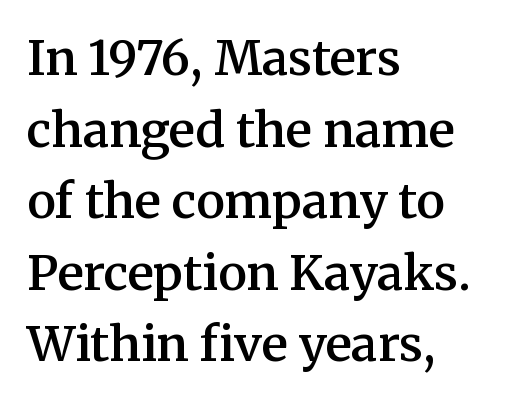
Q: Is the text bold? A: Semi-bold.
Q: Is the text italic (slanted)? A: No, it is upright.
Q: Is the typeface a serif or a sans-serif typeface? A: Serif.
Q: Is the text underlined? A: No.
Q: How is the paragraph aligned? A: Left-aligned.
Q: Is the spacing between letters normal or unusually wide? A: Normal.
Q: Is the spacing between lines tight, normal or loose? A: Normal.
Q: Width (condensed, normal, or wide)? A: Normal.
Q: Stroke contrast? A: Medium.
Q: x-height? A: Medium.
Q: Monospaced? A: No.
